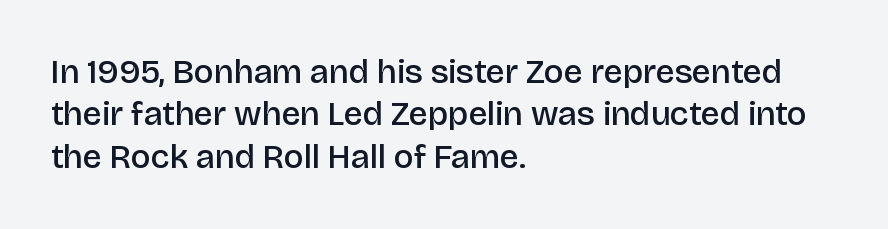
The image shows 34 px semibold sans-serif type, upright; set left-aligned, normal line spacing (1.25x), normal letter spacing, not underlined; low stroke contrast and a large x-height.
